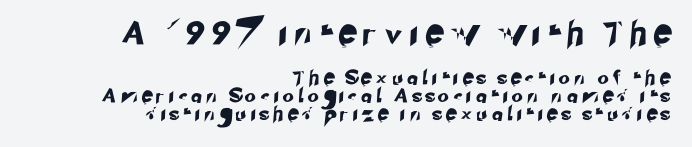
Q: Is the text underlined? A: No.
Q: How is the paragraph aligned? A: Right-aligned.
Q: Is the spacing between letters normal or unusually wide? A: Unusually wide.
Q: Is the spacing between lines tight, normal or loose? A: Normal.
Q: Which block of text is set in a larger size, the first (top) or the second (bottom)? A: The first (top) one.
